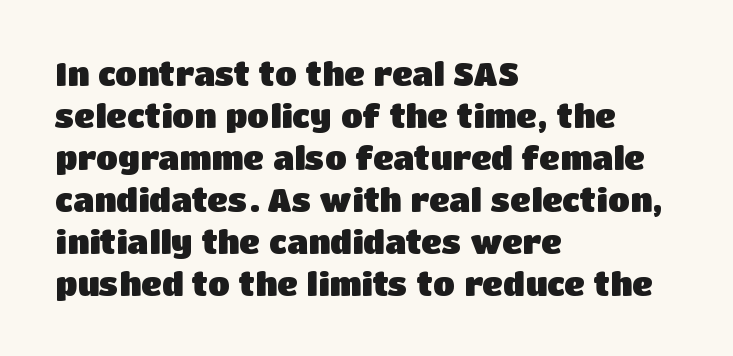
{"serif": "no", "italic": "no", "bold": "yes", "weight": "heavy", "width": "normal", "stroke_contrast": "low", "x_height": "large", "monospaced": "no", "underline": "no", "align": "left", "line_spacing": "normal", "line_spacing_ratio": 1.31, "letter_spacing": "normal", "letter_spacing_em": 0.0, "glyph_px": 32}
